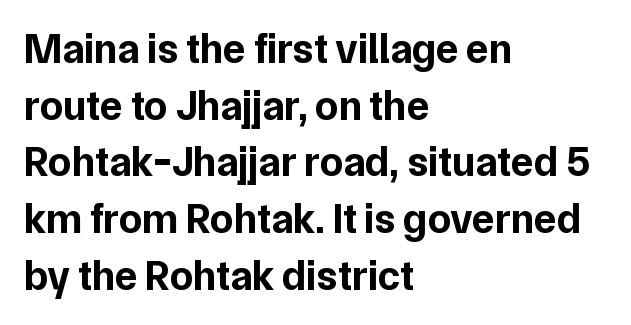
The image shows 42 px bold sans-serif type, upright; set left-aligned, normal line spacing (1.35x), normal letter spacing, not underlined; low stroke contrast and a medium x-height.
